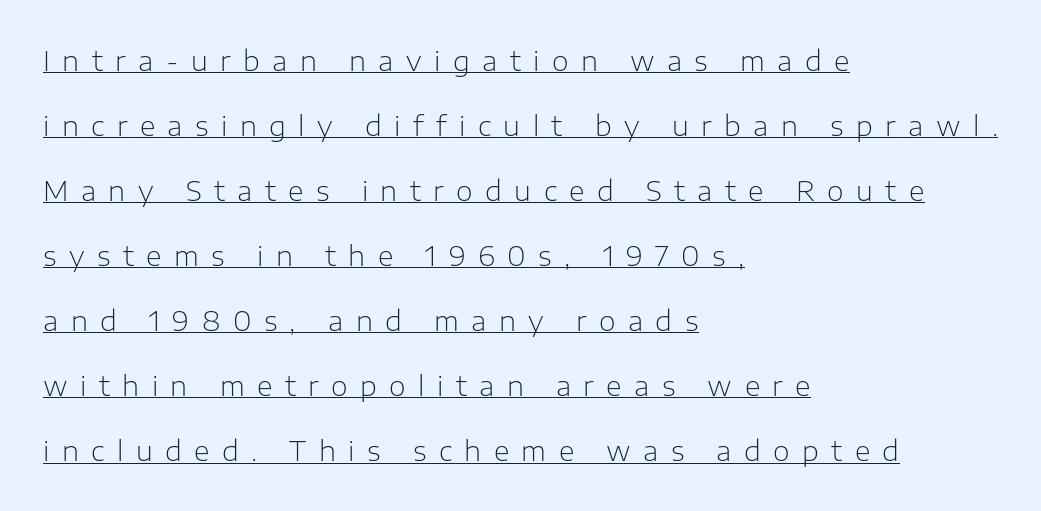
{"italic": "no", "bold": "no", "underline": "yes", "align": "left", "line_spacing": "loose", "line_spacing_ratio": 2.41, "letter_spacing": "wide", "letter_spacing_em": 0.46, "glyph_px": 27}
